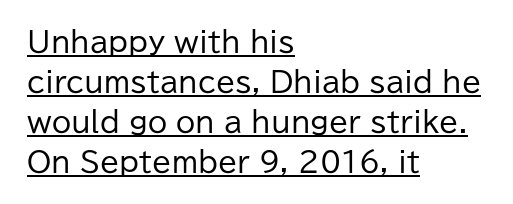
Q: Is the text bold? A: No.
Q: Is the text italic (slanted)? A: No, it is upright.
Q: Is the typeface a serif or a sans-serif typeface? A: Sans-serif.
Q: Is the text underlined? A: Yes.
Q: How is the paragraph aligned? A: Left-aligned.
Q: Is the spacing between letters normal or unusually wide? A: Normal.
Q: Is the spacing between lines tight, normal or loose? A: Normal.
Q: Width (condensed, normal, or wide)? A: Normal.
Q: Stroke contrast? A: Low.
Q: x-height? A: Medium.
Q: Monospaced? A: No.
